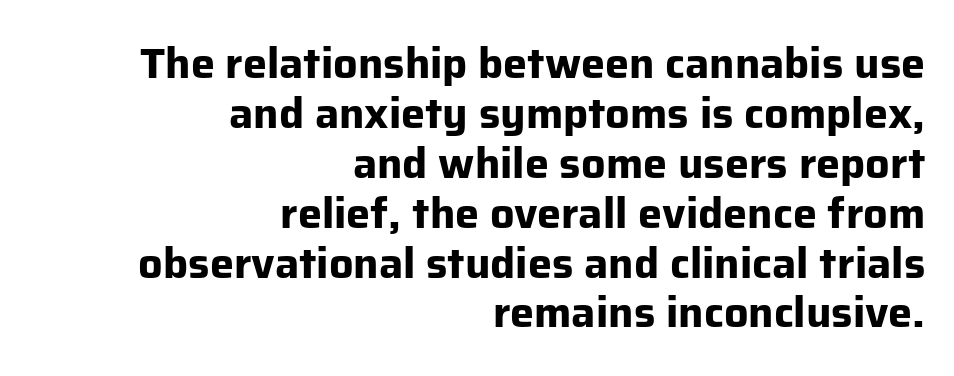
Q: Is the text bold? A: Yes.
Q: Is the text italic (slanted)? A: No, it is upright.
Q: Is the typeface a serif or a sans-serif typeface? A: Sans-serif.
Q: Is the text underlined? A: No.
Q: How is the paragraph aligned? A: Right-aligned.
Q: Is the spacing between letters normal or unusually wide? A: Normal.
Q: Width (condensed, normal, or wide)? A: Normal.
Q: Stroke contrast? A: Low.
Q: x-height? A: Medium.
Q: Monospaced? A: No.
